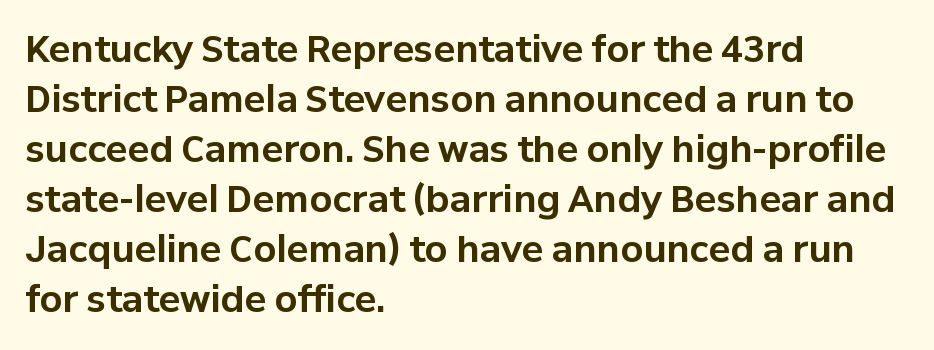
{"serif": "no", "italic": "no", "bold": "yes", "weight": "bold", "width": "normal", "stroke_contrast": "low", "x_height": "medium", "monospaced": "no", "underline": "no", "align": "left", "line_spacing": "normal", "line_spacing_ratio": 1.39, "letter_spacing": "normal", "letter_spacing_em": 0.0, "glyph_px": 36}
